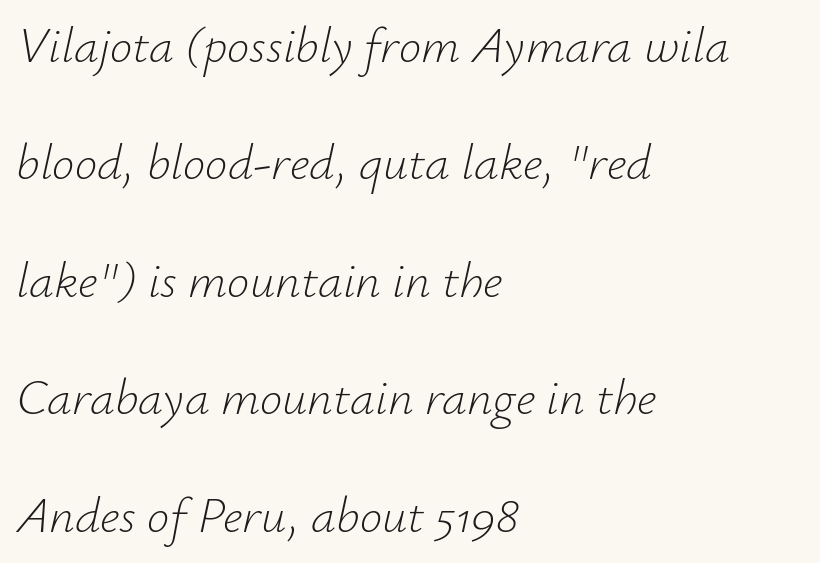
{"italic": "yes", "lean": "right", "slant_degrees": 12, "bold": "no", "weight": "light", "width": "normal", "stroke_contrast": "low", "x_height": "small", "monospaced": "no", "underline": "no", "align": "left", "line_spacing": "loose", "line_spacing_ratio": 2.35, "letter_spacing": "normal", "letter_spacing_em": 0.0, "glyph_px": 50}
